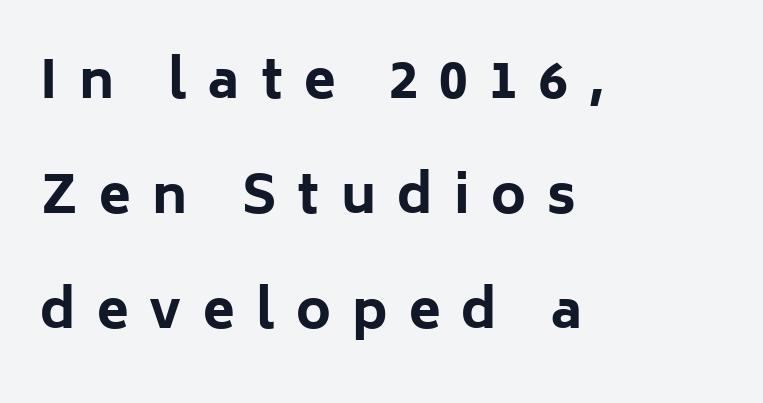
Q: Is the text bold? A: Yes.
Q: Is the text italic (slanted)? A: No, it is upright.
Q: Is the typeface a serif or a sans-serif typeface? A: Sans-serif.
Q: Is the text underlined? A: No.
Q: How is the paragraph aligned? A: Left-aligned.
Q: Is the spacing between letters normal or unusually wide? A: Unusually wide.
Q: Is the spacing between lines tight, normal or loose? A: Loose.
Q: Width (condensed, normal, or wide)? A: Normal.
Q: Stroke contrast? A: Low.
Q: x-height? A: Medium.
Q: Monospaced? A: No.
